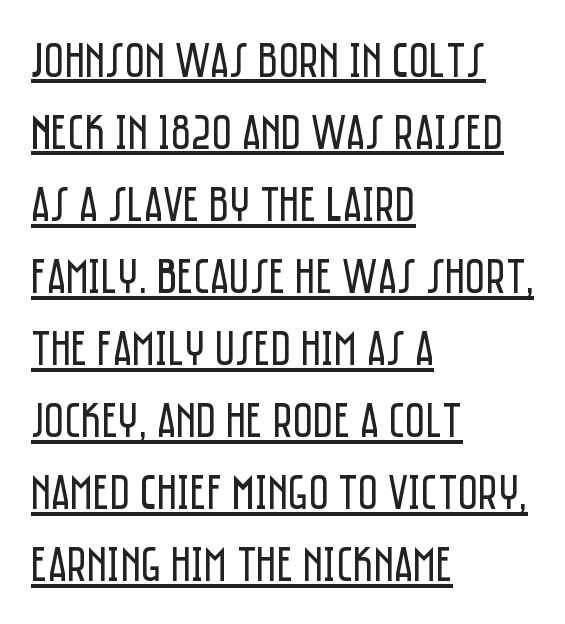
Q: Is the text bold? A: No.
Q: Is the text italic (slanted)? A: No, it is upright.
Q: Is the typeface a serif or a sans-serif typeface? A: Sans-serif.
Q: Is the text underlined? A: Yes.
Q: How is the paragraph aligned? A: Left-aligned.
Q: Is the spacing between letters normal or unusually wide? A: Normal.
Q: Is the spacing between lines tight, normal or loose? A: Normal.
Q: Width (condensed, normal, or wide)? A: Condensed.
Q: Stroke contrast? A: Low.
Q: x-height? A: Large.
Q: Monospaced? A: No.
